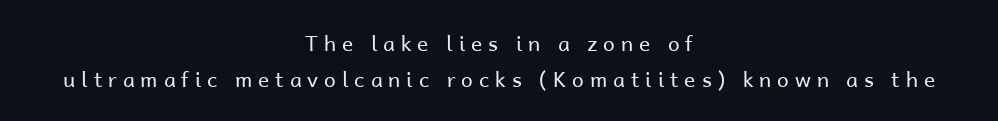
{"italic": "no", "bold": "no", "underline": "no", "align": "center", "line_spacing": "normal", "line_spacing_ratio": 1.7, "letter_spacing": "wide", "letter_spacing_em": 0.28, "glyph_px": 21}
